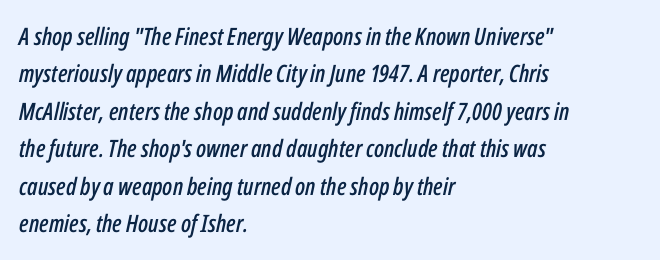
The image shows 24 px text type, italic (leaning right); set left-aligned, normal line spacing (1.56x), normal letter spacing, not underlined.
